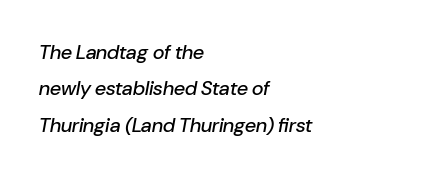
Clear beneath every line of the passage. Here the glyphs are tracked normally, forming tight word shapes. An italicized treatment has been applied to the whole sample. Every row of glyphs begins at an identical x-position on the left.
